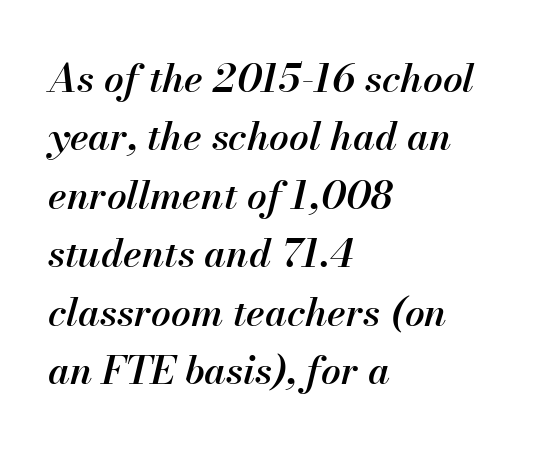
Q: Is the text bold? A: Semi-bold.
Q: Is the text italic (slanted)? A: Yes, it leans right by about 13 degrees.
Q: Is the text underlined? A: No.
Q: How is the paragraph aligned? A: Left-aligned.
Q: Is the spacing between letters normal or unusually wide? A: Normal.
Q: Is the spacing between lines tight, normal or loose? A: Normal.
Q: Width (condensed, normal, or wide)? A: Normal.
Q: Stroke contrast? A: Medium.
Q: x-height? A: Small.
Q: Monospaced? A: No.
